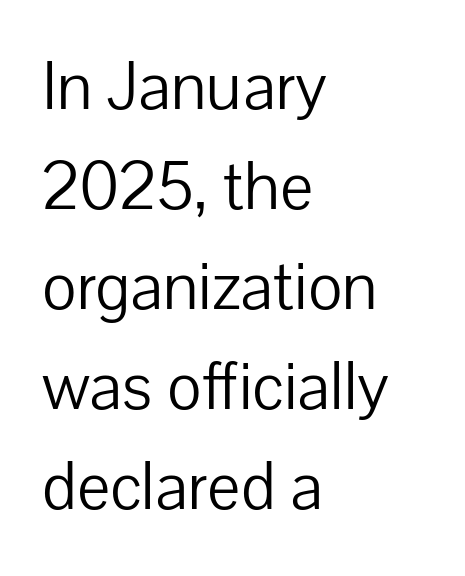
This rendering employs a face without finishing strokes, i.e., a sans-serif. Is the stroke heavy? The answer is a plain regular-or-lighter. This rendering leaves character spacing at its baseline value. These lines are rendered in a variable-pitch font.
